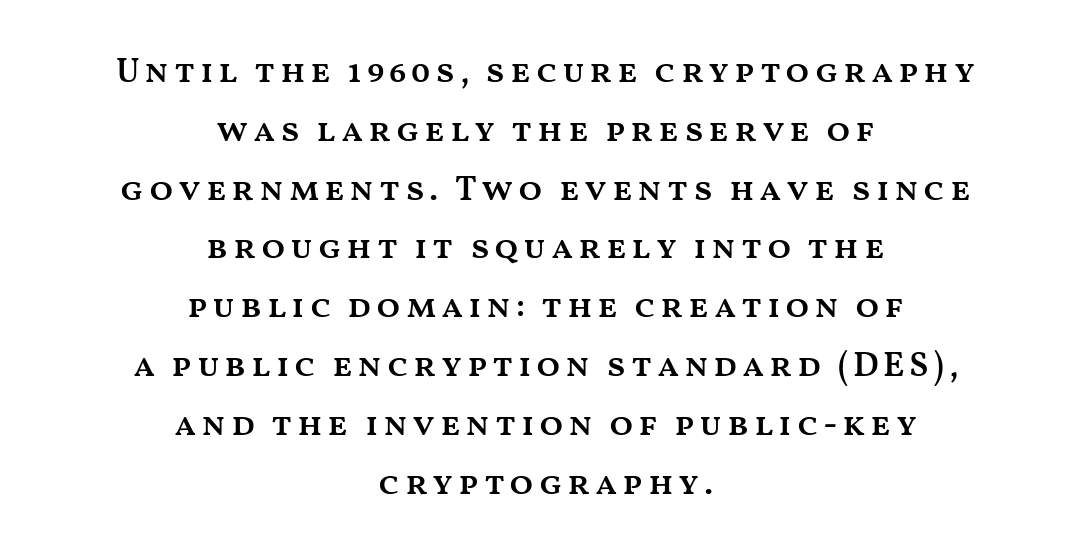
The image shows 35 px semibold, wide type, upright; set centered, normal line spacing (1.68x), not underlined; medium stroke contrast and a medium x-height.
